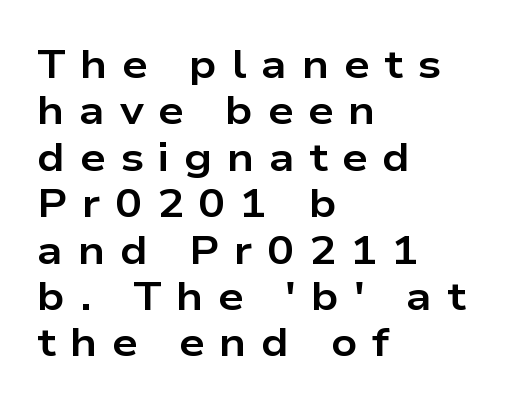
{"serif": "no", "italic": "no", "bold": "yes", "weight": "bold", "width": "wide", "stroke_contrast": "low", "x_height": "medium", "monospaced": "no", "underline": "no", "align": "left", "line_spacing_ratio": 1.16, "letter_spacing": "wide", "letter_spacing_em": 0.37, "glyph_px": 40}
